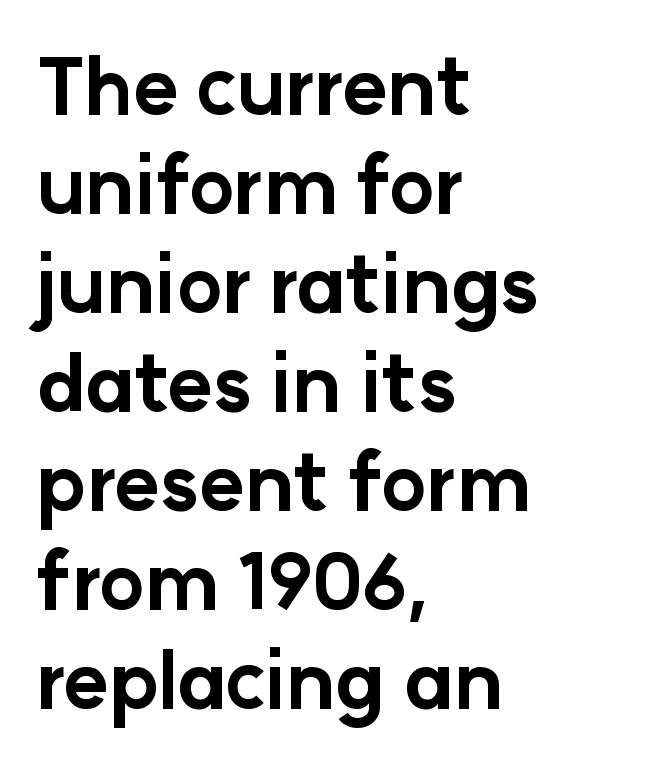
The image shows 78 px bold sans-serif type, upright; set left-aligned, normal line spacing (1.27x), normal letter spacing, not underlined; low stroke contrast and a medium x-height.
